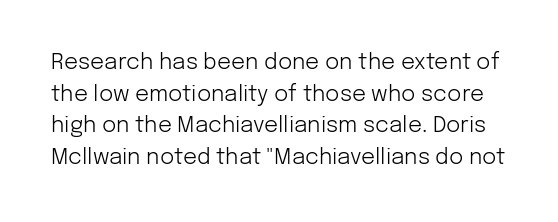
Q: Is the text bold? A: No.
Q: Is the text italic (slanted)? A: No, it is upright.
Q: Is the text underlined? A: No.
Q: Is the spacing between letters normal or unusually wide? A: Normal.
Q: Is the spacing between lines tight, normal or loose? A: Normal.
